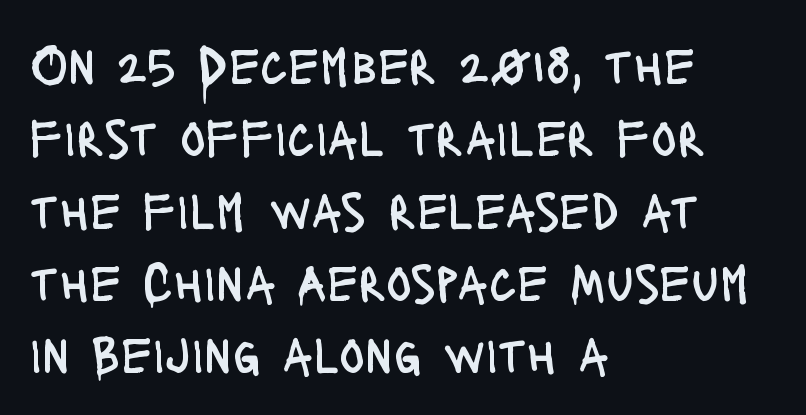
Successive baselines arrive at the customary interval. Note: no serifs on the glyphs. Weight: regular or lighter. These lines keep a tight, regular rhythm from letter to letter.
